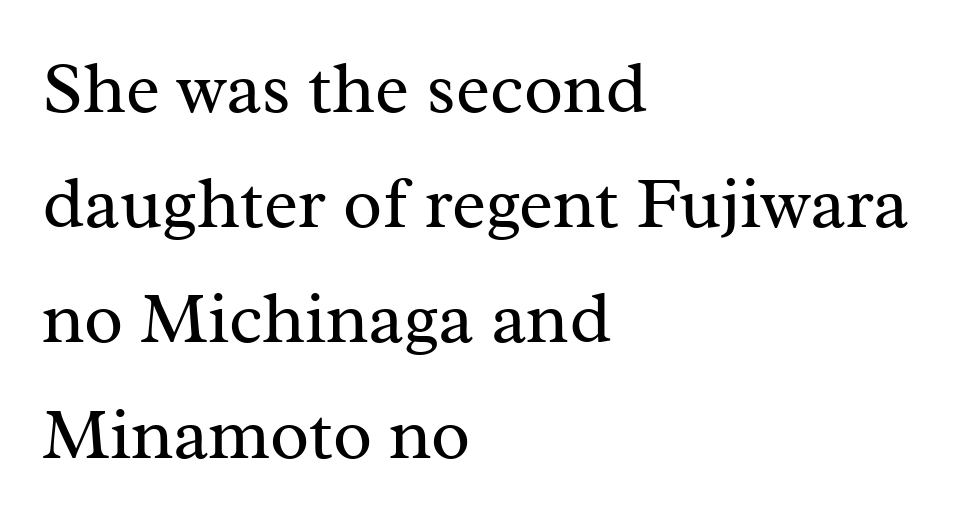
Think of a printed novel: that variable character pitch is what you see here. On a weight scale, this lands at 450 or below. Designer's note — italics off, roman on. The rendering uses a moderate line-height, typical for paragraphs. Just letters on the line, the space beneath them empty. If you drew a ruler down the left edge, every line would touch it.
